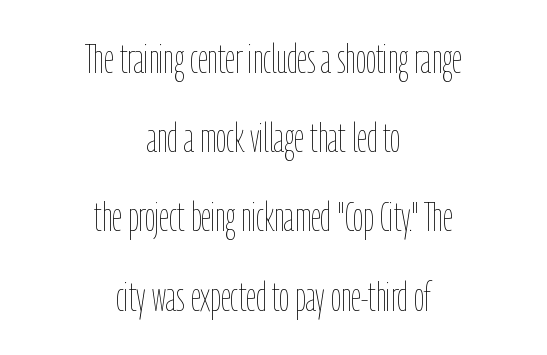
Q: Is the text bold? A: No.
Q: Is the text italic (slanted)? A: No, it is upright.
Q: Is the text underlined? A: No.
Q: How is the paragraph aligned? A: Centered.
Q: Is the spacing between letters normal or unusually wide? A: Normal.
Q: Is the spacing between lines tight, normal or loose? A: Loose.
Q: Width (condensed, normal, or wide)? A: Condensed.
Q: Stroke contrast? A: Low.
Q: x-height? A: Medium.
Q: Monospaced? A: No.
